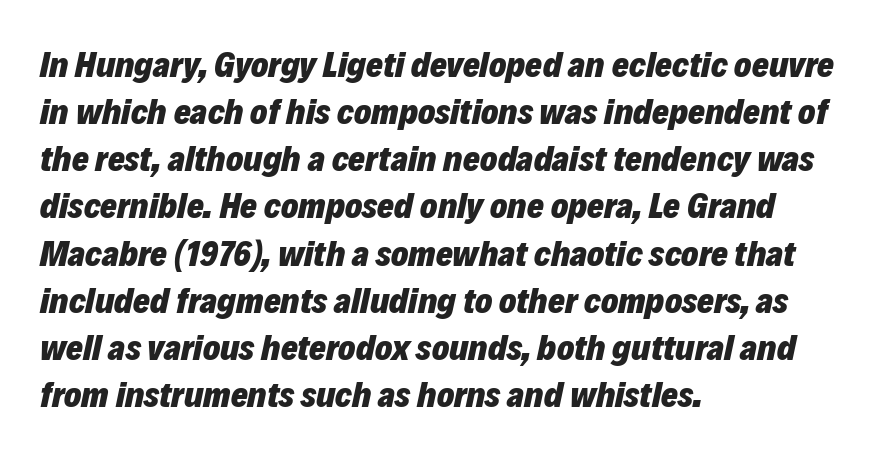
The image shows 36 px heavy type, italic (leaning right); set left-aligned, normal line spacing (1.31x), normal letter spacing, not underlined; low stroke contrast and a medium x-height.
